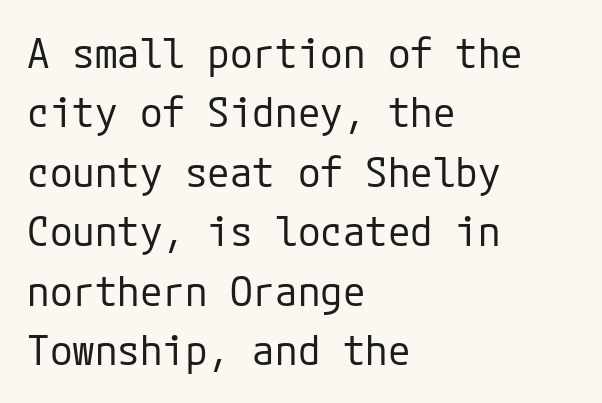
{"serif": "no", "italic": "no", "bold": "no", "weight": "regular", "width": "normal", "stroke_contrast": "low", "x_height": "medium", "underline": "no", "align": "left", "line_spacing": "normal", "line_spacing_ratio": 1.45, "letter_spacing": "normal", "letter_spacing_em": 0.0, "glyph_px": 41}
